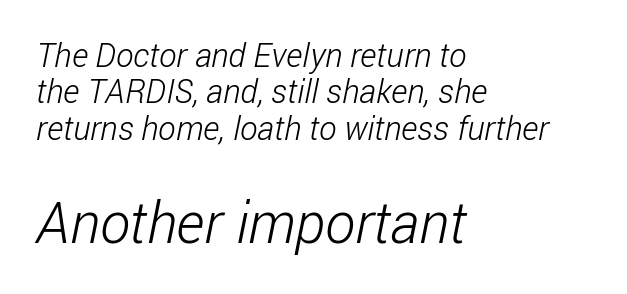
Q: Is the text bold? A: No.
Q: Is the typeface a serif or a sans-serif typeface? A: Sans-serif.
Q: Is the text underlined? A: No.
Q: How is the paragraph aligned? A: Left-aligned.
Q: Is the spacing between letters normal or unusually wide? A: Normal.
Q: Is the spacing between lines tight, normal or loose? A: Tight.
Q: Which block of text is set in a larger size, the first (top) or the second (bottom)? A: The second (bottom) one.
Q: Width (condensed, normal, or wide)? A: Condensed.
Q: Stroke contrast? A: Low.
Q: x-height? A: Medium.
Q: Monospaced? A: No.
